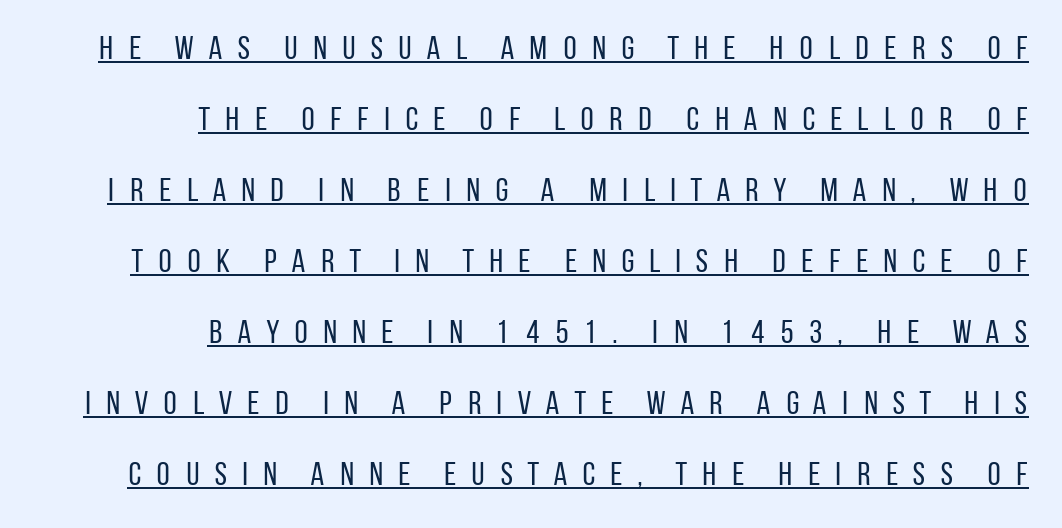
Q: Is the text bold? A: No.
Q: Is the text italic (slanted)? A: No, it is upright.
Q: Is the typeface a serif or a sans-serif typeface? A: Sans-serif.
Q: Is the text underlined? A: Yes.
Q: How is the paragraph aligned? A: Right-aligned.
Q: Is the spacing between letters normal or unusually wide? A: Unusually wide.
Q: Is the spacing between lines tight, normal or loose? A: Loose.
Q: Width (condensed, normal, or wide)? A: Condensed.
Q: Stroke contrast? A: Low.
Q: x-height? A: Large.
Q: Monospaced? A: No.
